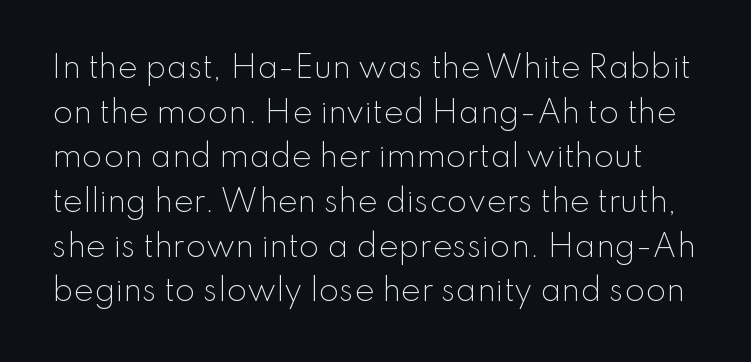
{"serif": "no", "italic": "no", "bold": "no", "weight": "light", "width": "normal", "stroke_contrast": "low", "x_height": "small", "monospaced": "no", "underline": "no", "line_spacing": "normal", "line_spacing_ratio": 1.49, "letter_spacing": "normal", "letter_spacing_em": 0.0, "glyph_px": 30}
